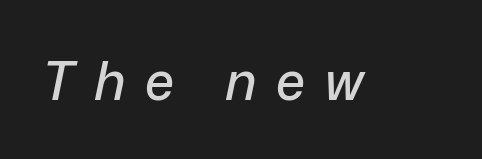
Q: Is the text italic (slanted)? A: Yes, it leans right by about 12 degrees.
Q: Is the text underlined? A: No.
Q: Is the spacing between letters normal or unusually wide? A: Unusually wide.
Q: Width (condensed, normal, or wide)? A: Normal.
Q: Stroke contrast? A: Low.
Q: x-height? A: Medium.
Q: Monospaced? A: No.
